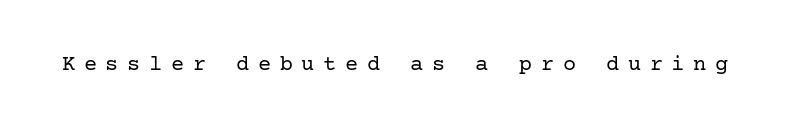
Q: Is the text bold? A: No.
Q: Is the text italic (slanted)? A: No, it is upright.
Q: Is the text underlined? A: No.
Q: Is the spacing between letters normal or unusually wide? A: Unusually wide.
